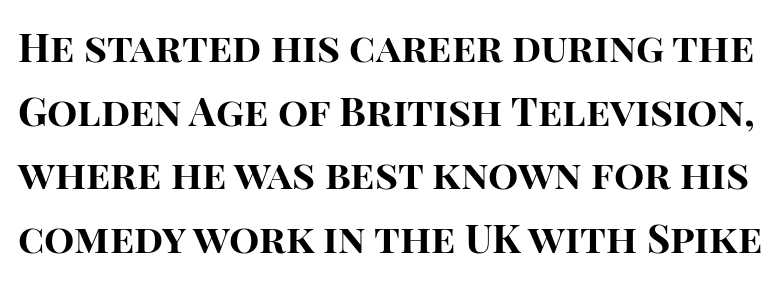
Q: Is the text bold? A: Yes.
Q: Is the text italic (slanted)? A: No, it is upright.
Q: Is the typeface a serif or a sans-serif typeface? A: Sans-serif.
Q: Is the text underlined? A: No.
Q: Is the spacing between letters normal or unusually wide? A: Normal.
Q: Is the spacing between lines tight, normal or loose? A: Normal.
Q: Width (condensed, normal, or wide)? A: Normal.
Q: Stroke contrast? A: High.
Q: x-height? A: Large.
Q: Monospaced? A: No.
